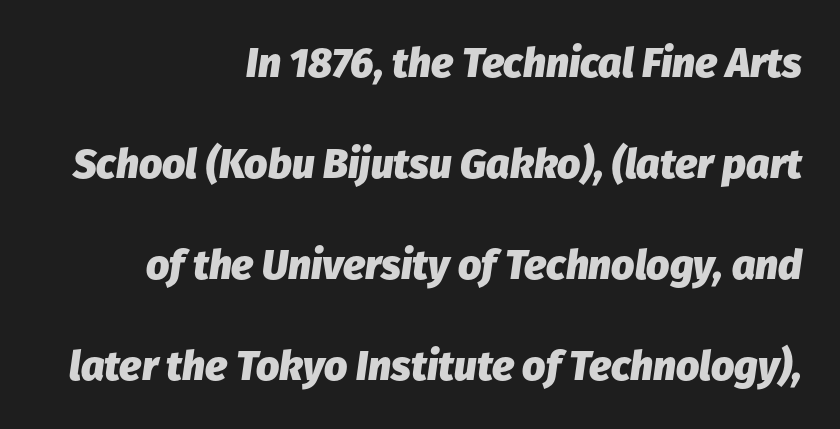
Q: Is the text bold? A: Yes.
Q: Is the text italic (slanted)? A: Yes, it leans right by about 8 degrees.
Q: Is the text underlined? A: No.
Q: How is the paragraph aligned? A: Right-aligned.
Q: Is the spacing between letters normal or unusually wide? A: Normal.
Q: Is the spacing between lines tight, normal or loose? A: Loose.
Q: Width (condensed, normal, or wide)? A: Normal.
Q: Stroke contrast? A: Low.
Q: x-height? A: Medium.
Q: Monospaced? A: No.
